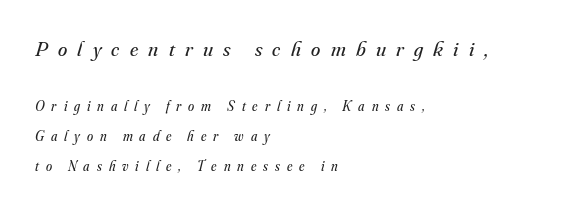
Q: Is the text bold? A: No.
Q: Is the text italic (slanted)? A: Yes, it leans right by about 16 degrees.
Q: Is the text underlined? A: No.
Q: How is the paragraph aligned? A: Left-aligned.
Q: Is the spacing between letters normal or unusually wide? A: Unusually wide.
Q: Is the spacing between lines tight, normal or loose? A: Loose.
Q: Which block of text is set in a larger size, the first (top) or the second (bottom)? A: The first (top) one.
